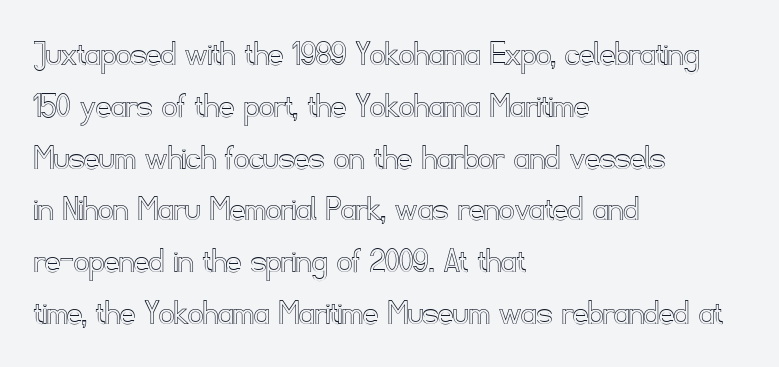
The specimen omits any rule beneath the text block's lines. Every character sits straight up, as roman type does. The line texture is even and compact thanks to regular tracking. Teacher's note: observe the even left margin — that is flush-left alignment. The rows are spaced the way most documents space them.
